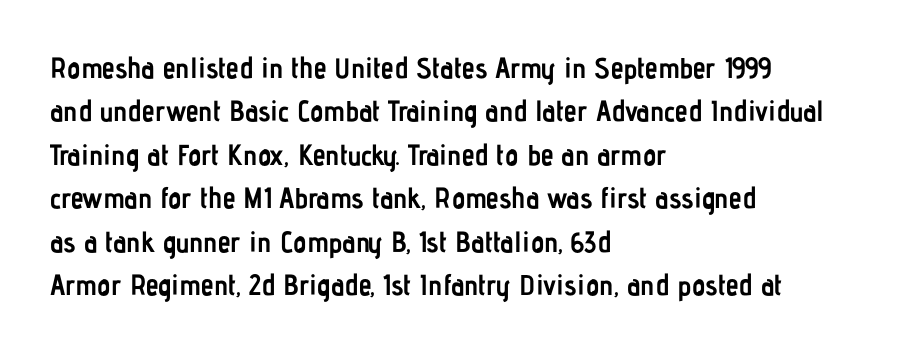
Here the glyphs are tracked normally, forming tight word shapes. Words float on clear page, feet unadorned. Regular leading. Typeset ragged right — the left edge is the straight one. The letters are bold, with thick, heavy strokes.
